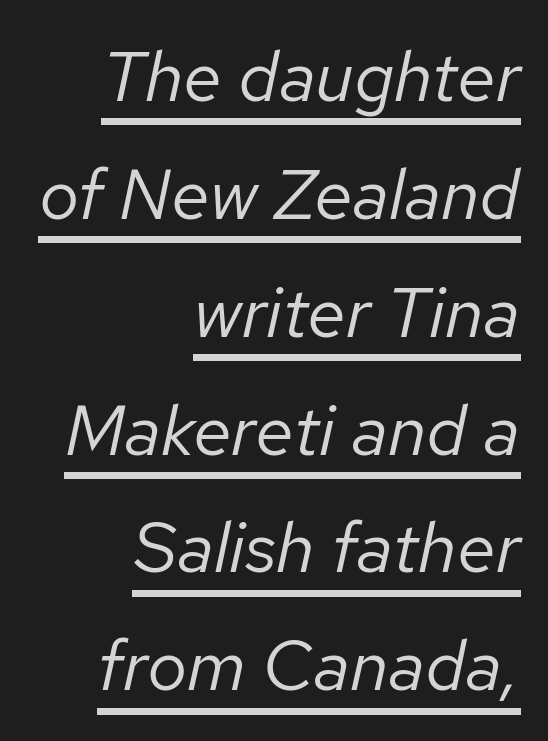
The image shows 71 px regular-weight type, italic (leaning right); set right-aligned, normal line spacing (1.66x), normal letter spacing, underlined; low stroke contrast and a medium x-height.
